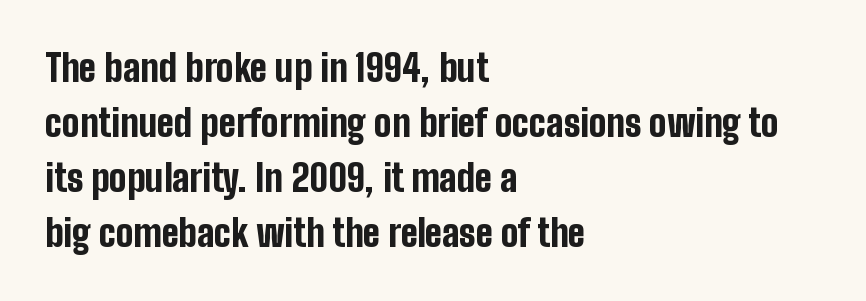
{"serif": "no", "italic": "no", "bold": "yes", "weight": "bold", "width": "condensed", "stroke_contrast": "low", "x_height": "medium", "monospaced": "no", "underline": "no", "align": "left", "line_spacing": "normal", "line_spacing_ratio": 1.49, "letter_spacing": "normal", "letter_spacing_em": 0.0, "glyph_px": 37}
